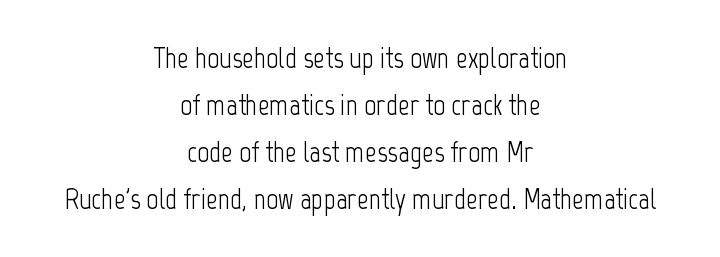
Q: Is the text bold? A: No.
Q: Is the text italic (slanted)? A: No, it is upright.
Q: Is the typeface a serif or a sans-serif typeface? A: Sans-serif.
Q: Is the text underlined? A: No.
Q: How is the paragraph aligned? A: Centered.
Q: Is the spacing between letters normal or unusually wide? A: Normal.
Q: Is the spacing between lines tight, normal or loose? A: Normal.
Q: Width (condensed, normal, or wide)? A: Condensed.
Q: Stroke contrast? A: Low.
Q: x-height? A: Medium.
Q: Monospaced? A: No.
